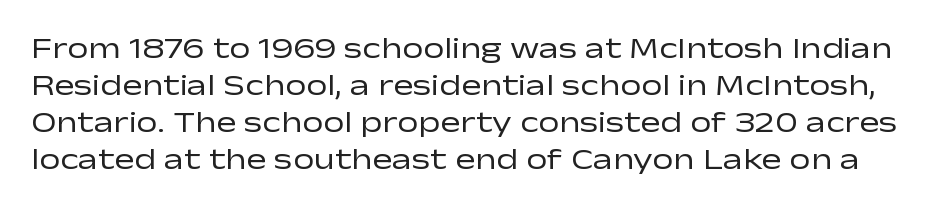
Note the varied advance widths — an 'i' is clearly narrower than an 'm'. A bare baseline throughout the passage. In terms of letterform style, serifs are entirely absent. Do the letters lean? They stand straight. The characters are drawn with everyday or finer stroke widths. Is the letter spacing exaggerated? No — it looks like the ordinary default.
